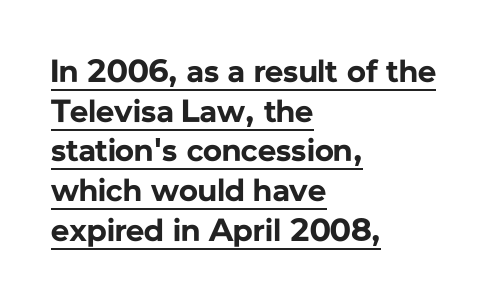
{"serif": "no", "italic": "no", "bold": "yes", "weight": "bold", "width": "normal", "stroke_contrast": "low", "x_height": "medium", "monospaced": "no", "underline": "yes", "align": "left", "line_spacing_ratio": 1.24, "letter_spacing": "normal", "letter_spacing_em": 0.0, "glyph_px": 32}
